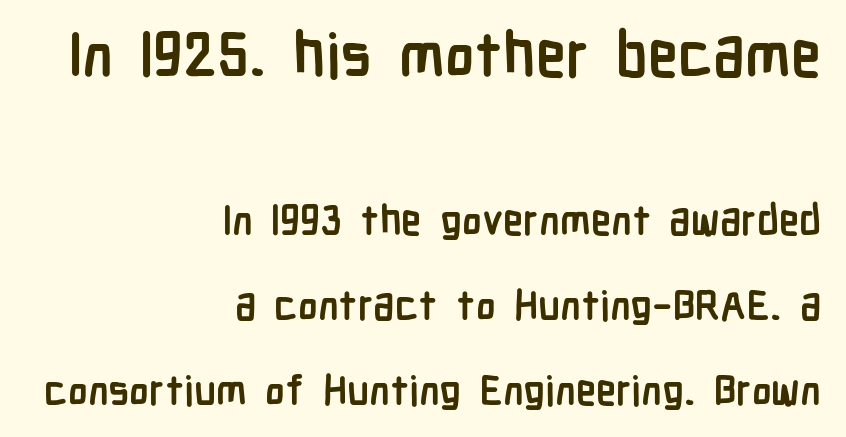
The image shows 61 px semibold, condensed sans-serif type, upright; set right-aligned, loose line spacing (2.07x), normal letter spacing, not underlined; the first (top) block is 1.49x larger; low stroke contrast and a medium x-height.
